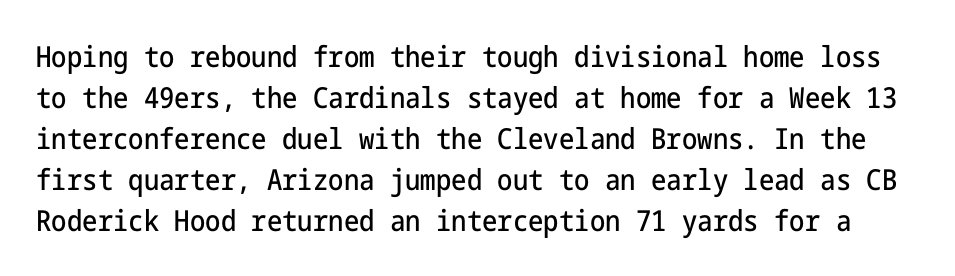
Q: Is the text italic (slanted)? A: No, it is upright.
Q: Is the typeface a serif or a sans-serif typeface? A: Sans-serif.
Q: Is the text underlined? A: No.
Q: Is the spacing between letters normal or unusually wide? A: Normal.
Q: Is the spacing between lines tight, normal or loose? A: Normal.
Q: Width (condensed, normal, or wide)? A: Condensed.
Q: Stroke contrast? A: Low.
Q: x-height? A: Medium.
